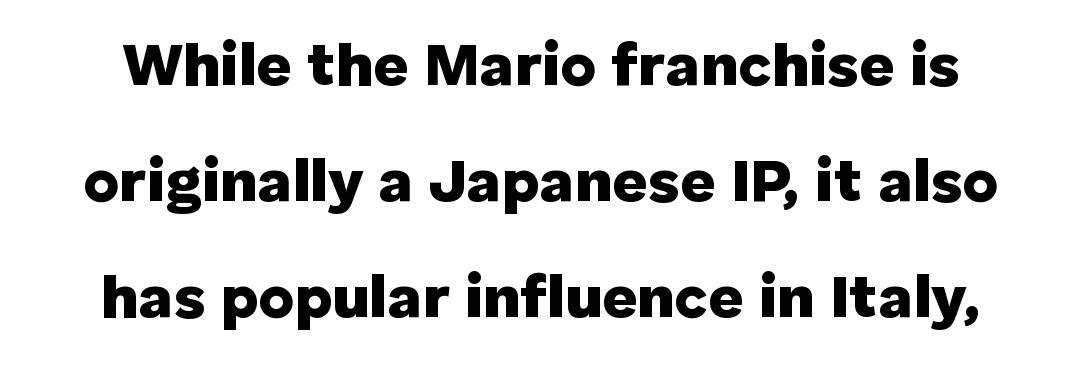
Q: Is the text bold? A: Yes.
Q: Is the text italic (slanted)? A: No, it is upright.
Q: Is the typeface a serif or a sans-serif typeface? A: Sans-serif.
Q: Is the text underlined? A: No.
Q: Is the spacing between letters normal or unusually wide? A: Normal.
Q: Is the spacing between lines tight, normal or loose? A: Loose.
Q: Width (condensed, normal, or wide)? A: Normal.
Q: Stroke contrast? A: Low.
Q: x-height? A: Medium.
Q: Monospaced? A: No.
